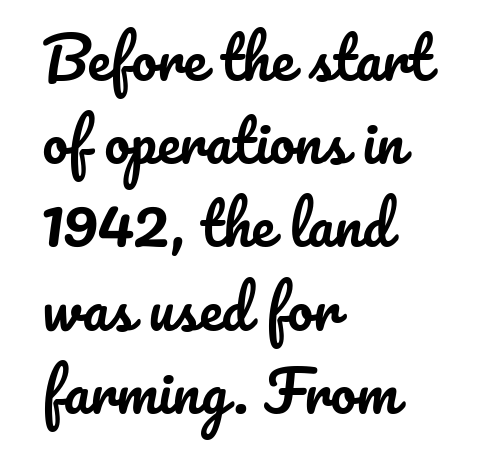
Q: Is the text italic (slanted)? A: Yes.
Q: Is the text underlined? A: No.
Q: How is the paragraph aligned? A: Left-aligned.
Q: Is the spacing between letters normal or unusually wide? A: Normal.
Q: Is the spacing between lines tight, normal or loose? A: Normal.
Q: Width (condensed, normal, or wide)? A: Normal.
Q: Stroke contrast? A: Low.
Q: x-height? A: Small.
Q: Monospaced? A: No.
